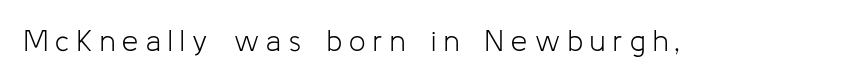
The image shows 29 px light sans-serif type, upright; set unusually wide letter spacing (+0.26 em), not underlined; low stroke contrast and a medium x-height.
